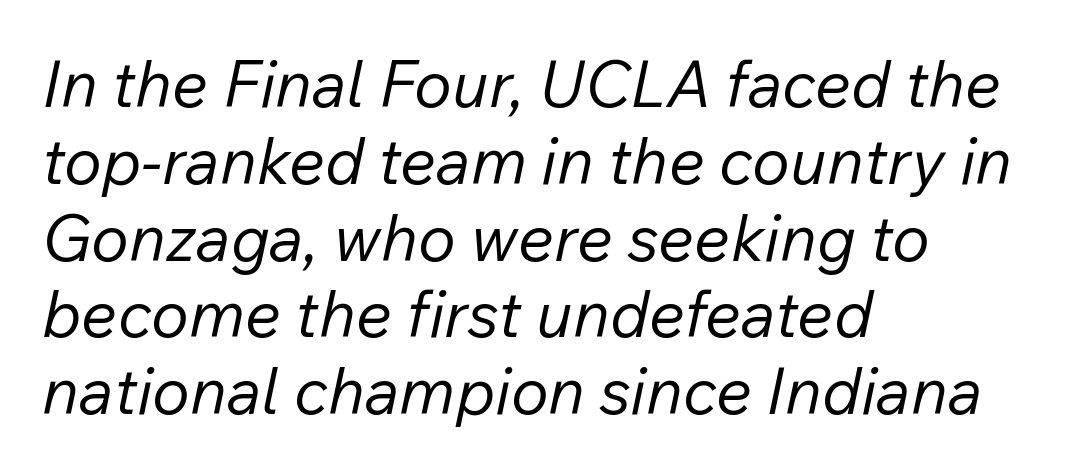
Q: Is the text bold? A: No.
Q: Is the text italic (slanted)? A: Yes, it leans right by about 12 degrees.
Q: Is the text underlined? A: No.
Q: How is the paragraph aligned? A: Left-aligned.
Q: Is the spacing between letters normal or unusually wide? A: Normal.
Q: Width (condensed, normal, or wide)? A: Normal.
Q: Stroke contrast? A: Low.
Q: x-height? A: Medium.
Q: Monospaced? A: No.
